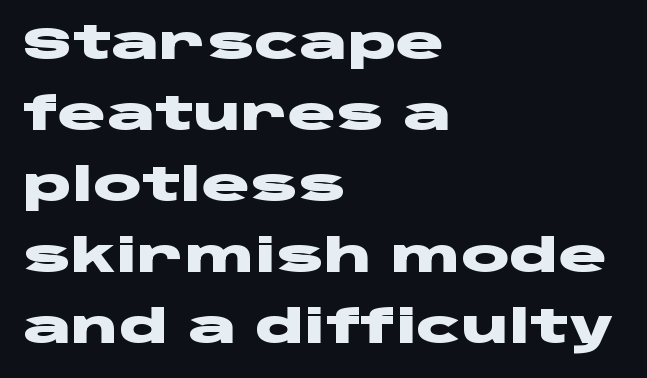
Q: Is the text bold? A: Yes.
Q: Is the text italic (slanted)? A: No, it is upright.
Q: Is the typeface a serif or a sans-serif typeface? A: Sans-serif.
Q: Is the text underlined? A: No.
Q: How is the paragraph aligned? A: Left-aligned.
Q: Is the spacing between letters normal or unusually wide? A: Normal.
Q: Is the spacing between lines tight, normal or loose? A: Normal.
Q: Width (condensed, normal, or wide)? A: Wide.
Q: Stroke contrast? A: Low.
Q: x-height? A: Large.
Q: Monospaced? A: No.
